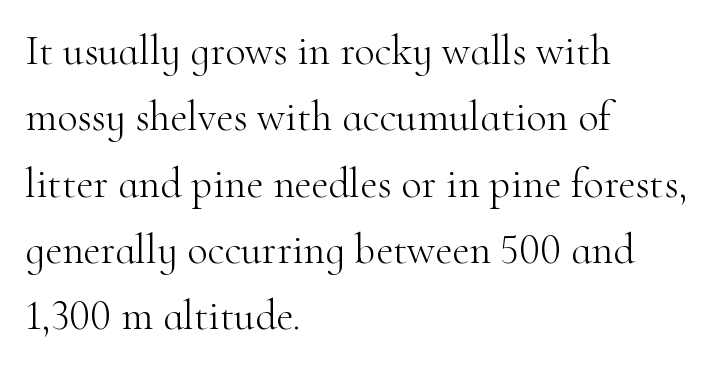
Do the characters align in a grid? No, the font is proportional. In terms of posture, this sample is upright. These glyphs show unthickened strokes, regular width or finer. The rendering anchors every line to the left-hand side.
